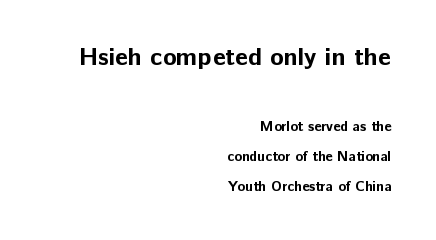
The image shows 25 px bold type, upright; set right-aligned, loose line spacing (2.16x), normal letter spacing, not underlined; the first (top) block is 1.79x larger.
